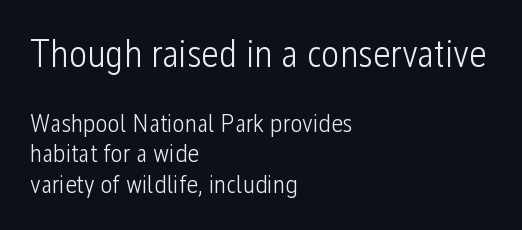
{"serif": "no", "italic": "no", "bold": "no", "weight": "light", "width": "condensed", "stroke_contrast": "low", "x_height": "medium", "monospaced": "no", "underline": "no", "align": "left", "line_spacing_ratio": 1.17, "letter_spacing": "normal", "letter_spacing_em": 0.0, "larger_block": "first", "size_ratio": 1.5, "glyph_px": 39}
